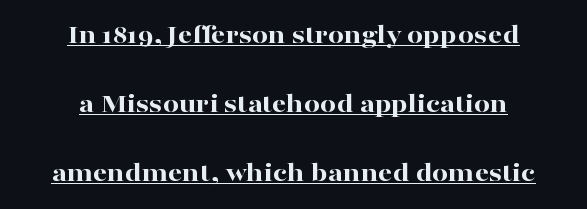
{"serif": "yes", "italic": "no", "bold": "yes", "weight": "bold", "width": "wide", "stroke_contrast": "high", "x_height": "medium", "monospaced": "no", "underline": "yes", "align": "center", "line_spacing": "loose", "line_spacing_ratio": 2.47, "letter_spacing": "normal", "letter_spacing_em": 0.0, "glyph_px": 28}
